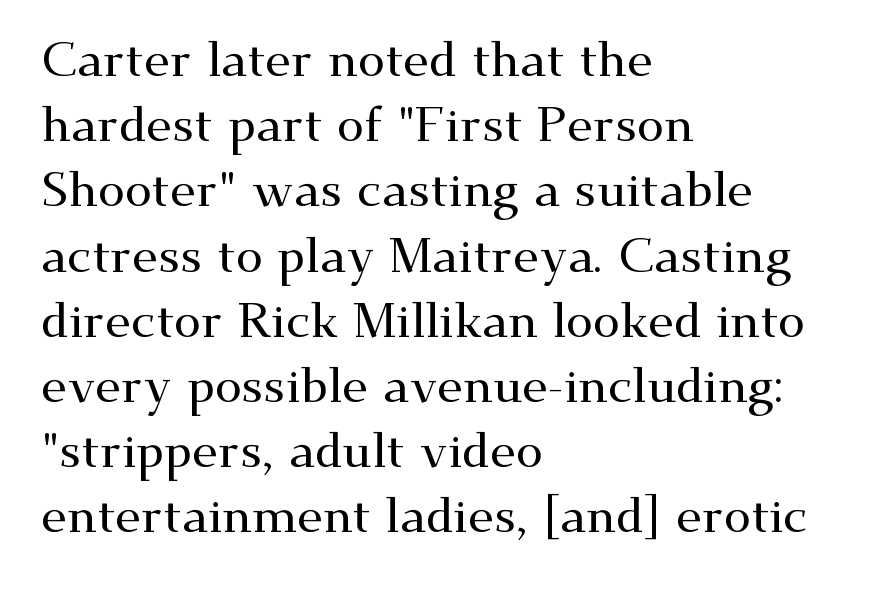
The image shows 49 px wide serif type, upright; set left-aligned, normal line spacing (1.33x), normal letter spacing, not underlined; medium stroke contrast and a small x-height.
